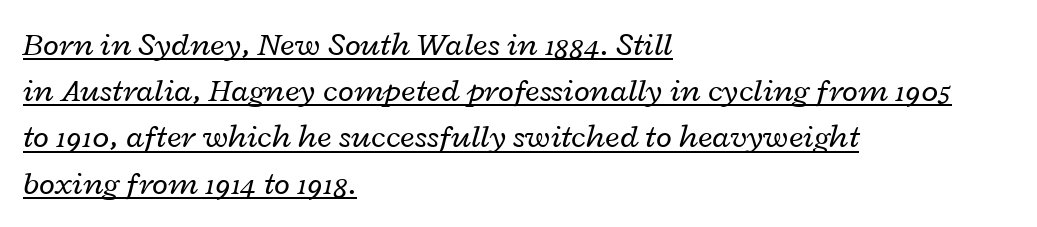
Q: Is the text bold? A: No.
Q: Is the text italic (slanted)? A: Yes, it leans right by about 12 degrees.
Q: Is the text underlined? A: Yes.
Q: How is the paragraph aligned? A: Left-aligned.
Q: Is the spacing between letters normal or unusually wide? A: Normal.
Q: Is the spacing between lines tight, normal or loose? A: Normal.
Q: Width (condensed, normal, or wide)? A: Wide.
Q: Stroke contrast? A: Low.
Q: x-height? A: Medium.
Q: Monospaced? A: No.
